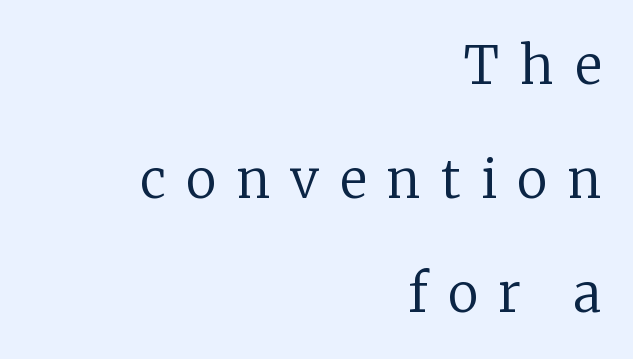
{"serif": "yes", "italic": "no", "bold": "no", "weight": "regular", "width": "normal", "stroke_contrast": "low", "x_height": "medium", "monospaced": "no", "underline": "no", "align": "right", "line_spacing": "loose", "line_spacing_ratio": 2.19, "letter_spacing": "wide", "letter_spacing_em": 0.39, "glyph_px": 52}
